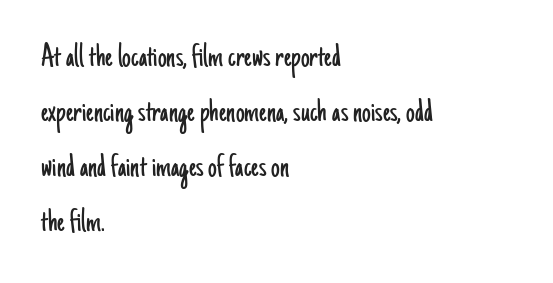
{"serif": "no", "italic": "no", "bold": "no", "weight": "light", "width": "condensed", "stroke_contrast": "low", "x_height": "small", "monospaced": "no", "underline": "no", "align": "left", "line_spacing": "normal", "line_spacing_ratio": 1.57, "letter_spacing": "normal", "letter_spacing_em": 0.0, "glyph_px": 35}
